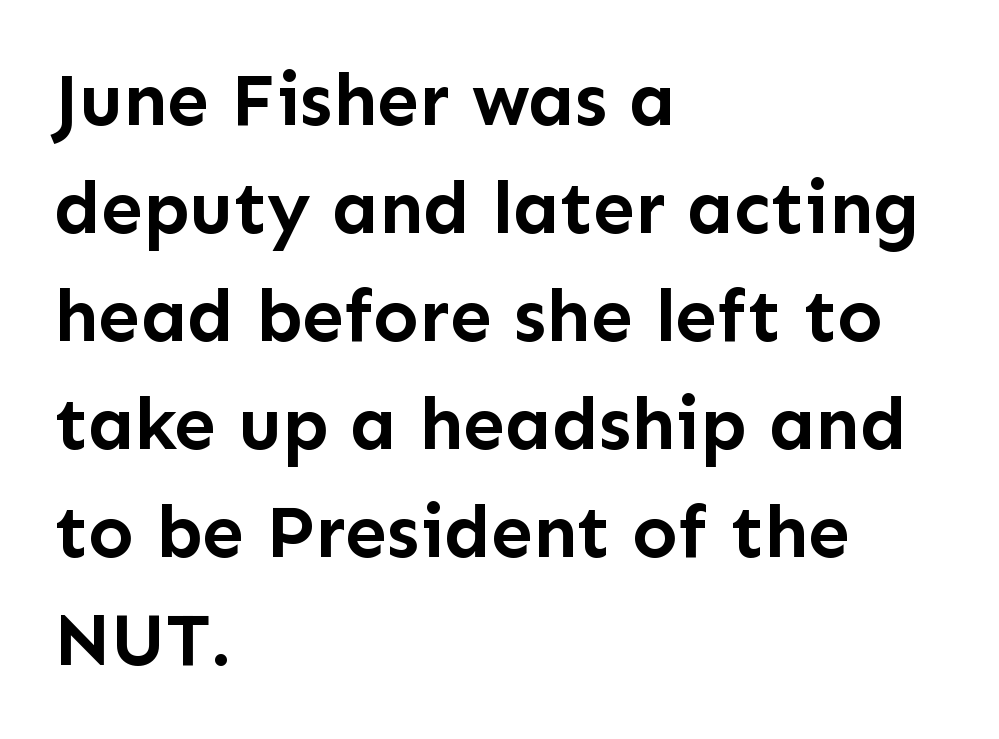
You can tell from the bare stems that sans-serif type was used. The glyphs have the mass of a bold cut. This sample has the flowing, uneven cadence of proportional lettering. Which margin do the lines hug? The left one — the right edge is uneven. Short note: letters normally spaced.
